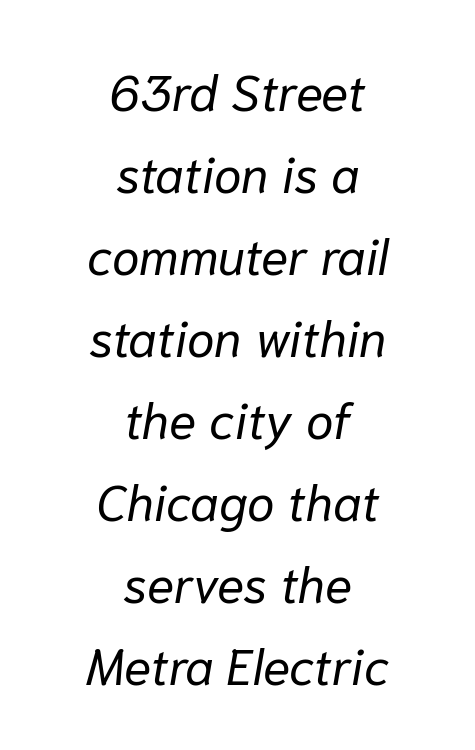
{"italic": "yes", "lean": "right", "slant_degrees": 10, "bold": "no", "weight": "regular", "width": "normal", "stroke_contrast": "low", "x_height": "medium", "monospaced": "no", "underline": "no", "align": "center", "line_spacing": "normal", "line_spacing_ratio": 1.64, "letter_spacing": "normal", "letter_spacing_em": 0.0, "glyph_px": 50}
